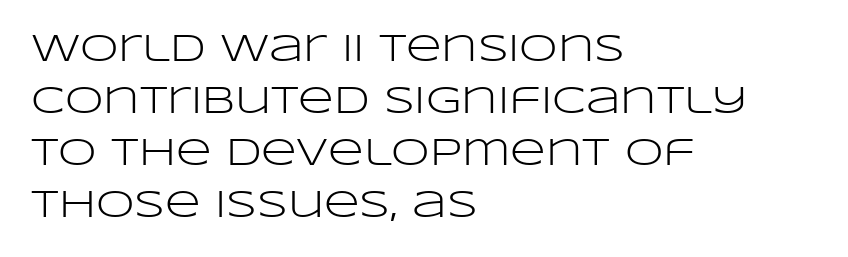
The image shows 39 px light, wide sans-serif type, upright; set left-aligned, normal line spacing (1.33x), normal letter spacing, not underlined; low stroke contrast and a large x-height.
